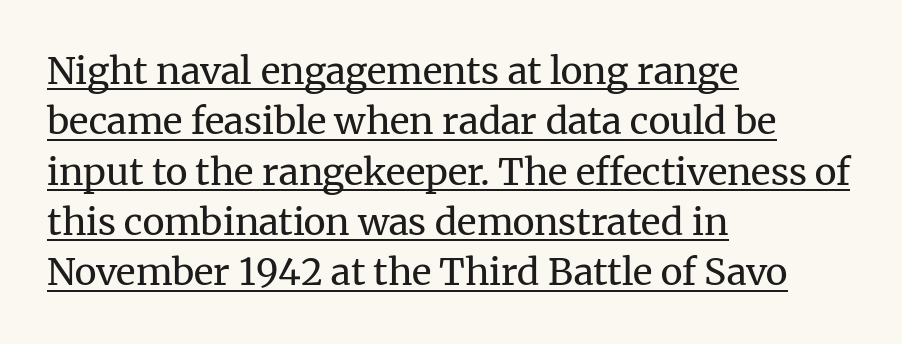
The image shows 37 px regular-weight serif type, upright; set left-aligned, normal line spacing (1.36x), normal letter spacing, underlined; medium stroke contrast and a medium x-height.
